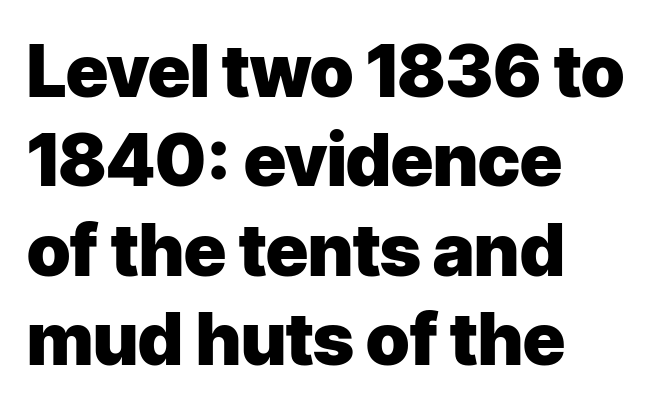
Pretty heavy lettering here — definitely bold. Letterform terminals end flat and unadorned throughout the passage. The letters advance in unequal steps, a hallmark of proportional type. These lines stack with their left ends in a neat column.
